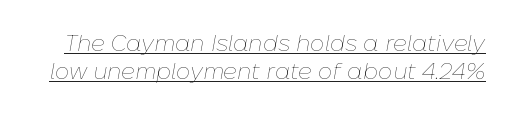
The passage shown leans; its letterforms are oblique. Is there an underline? Yes — a line sits under the letters. Between one letter and the next there's only the usual sliver of space. Heft: none added — not bold.
